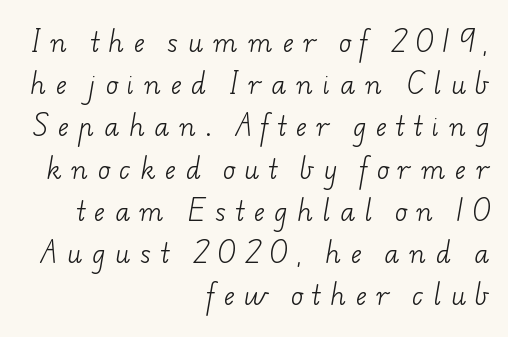
Q: Is the text bold? A: No.
Q: Is the text underlined? A: No.
Q: How is the paragraph aligned? A: Right-aligned.
Q: Is the spacing between letters normal or unusually wide? A: Unusually wide.
Q: Is the spacing between lines tight, normal or loose? A: Normal.
